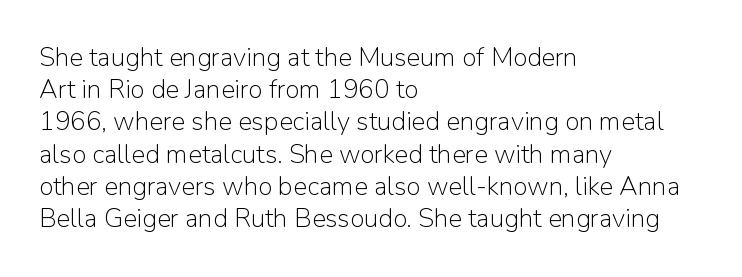
{"italic": "no", "bold": "no", "underline": "no", "align": "left", "line_spacing_ratio": 1.24, "letter_spacing": "normal", "letter_spacing_em": 0.0, "glyph_px": 26}
